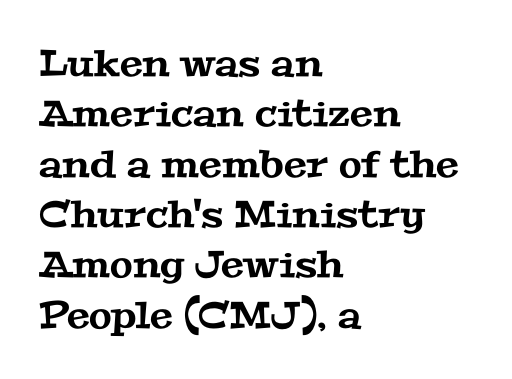
Q: Is the typeface a serif or a sans-serif typeface? A: Serif.
Q: Is the text underlined? A: No.
Q: How is the paragraph aligned? A: Left-aligned.
Q: Is the spacing between letters normal or unusually wide? A: Normal.
Q: Is the spacing between lines tight, normal or loose? A: Normal.
Q: Width (condensed, normal, or wide)? A: Wide.
Q: Stroke contrast? A: Medium.
Q: x-height? A: Medium.
Q: Monospaced? A: No.
